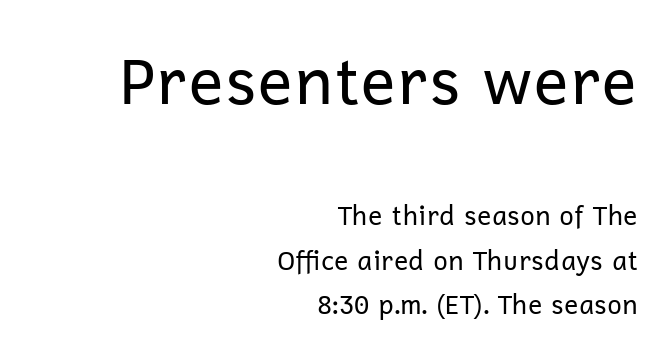
{"serif": "no", "italic": "no", "bold": "no", "weight": "regular", "width": "normal", "stroke_contrast": "low", "x_height": "medium", "monospaced": "no", "underline": "no", "align": "right", "line_spacing_ratio": 1.72, "letter_spacing": "normal", "letter_spacing_em": 0.0, "larger_block": "first", "size_ratio": 2.5, "glyph_px": 65}
